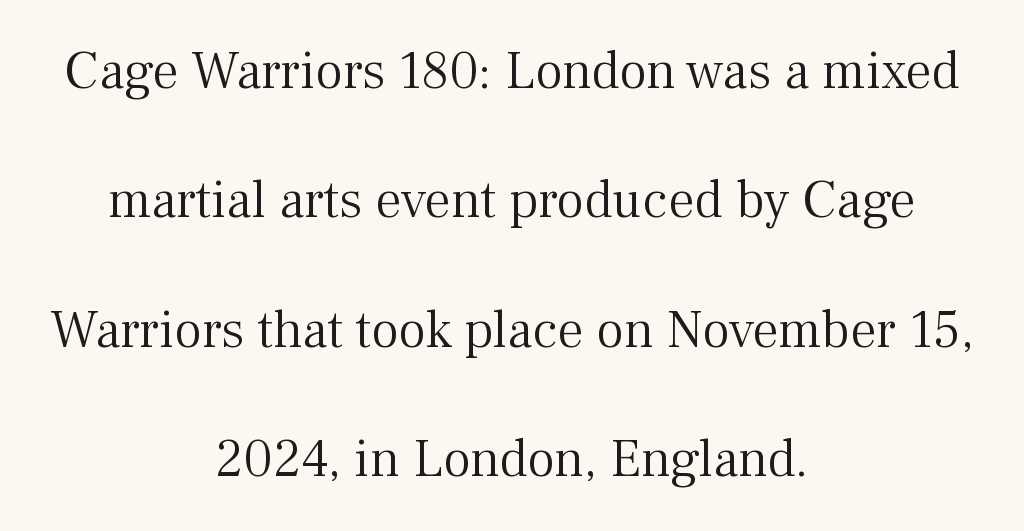
Q: Is the text bold? A: No.
Q: Is the text italic (slanted)? A: No, it is upright.
Q: Is the typeface a serif or a sans-serif typeface? A: Serif.
Q: Is the text underlined? A: No.
Q: How is the paragraph aligned? A: Centered.
Q: Is the spacing between letters normal or unusually wide? A: Normal.
Q: Is the spacing between lines tight, normal or loose? A: Loose.
Q: Width (condensed, normal, or wide)? A: Normal.
Q: Stroke contrast? A: Medium.
Q: x-height? A: Medium.
Q: Monospaced? A: No.
